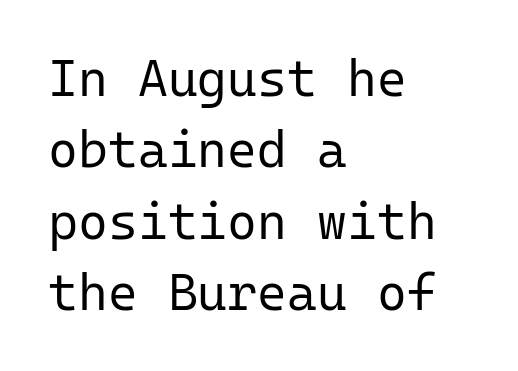
{"serif": "no", "italic": "no", "bold": "no", "weight": "regular", "width": "normal", "stroke_contrast": "low", "x_height": "medium", "monospaced": "yes", "underline": "no", "align": "left", "line_spacing": "normal", "line_spacing_ratio": 1.4, "letter_spacing": "normal", "letter_spacing_em": 0.0, "glyph_px": 51}
